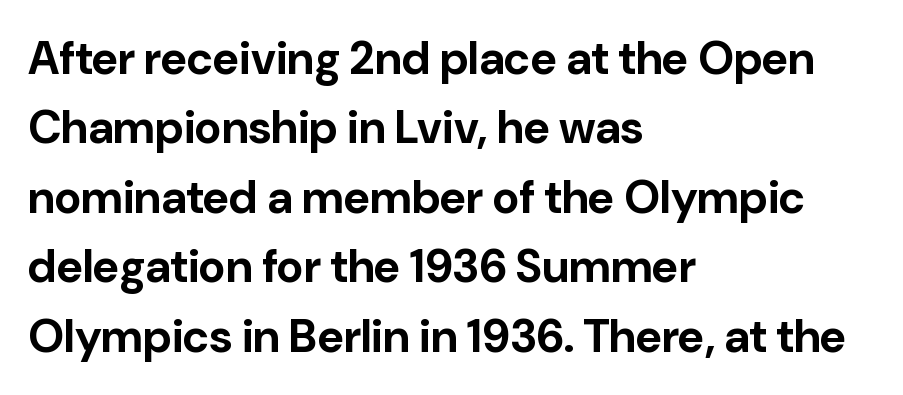
The area under the type is left untouched. Line starts are locked; line ends wander. Italic: no, the glyphs are upright roman. You could not count columns in this text — the font is proportionally spaced.
